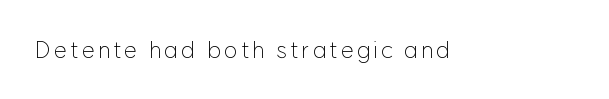
Honestly, there is no underline to notice here at all. This is roman type, the default non-slanted kind. Weight: not bold — regular or lighter.
